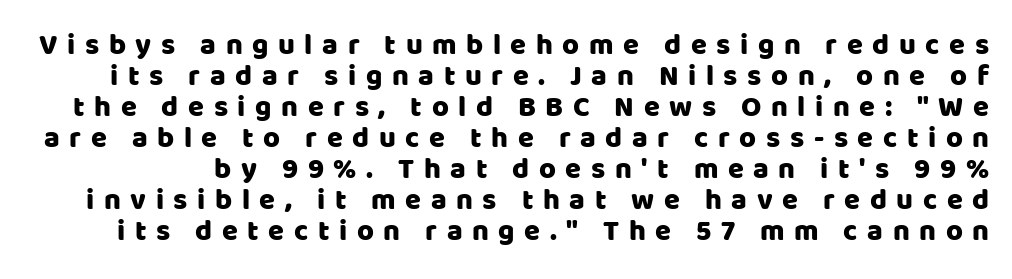
Check where the strokes stop: nothing finishes them off — pure sans. When letters stand straight like this, we call the style roman or upright. In terms of leading, this rendering errs on the cramped side. Proportional: the letters do not fall into vertical columns. These lines have a slow, spaced-out rhythm from letter to letter. Nobody drew a line under any word here.
